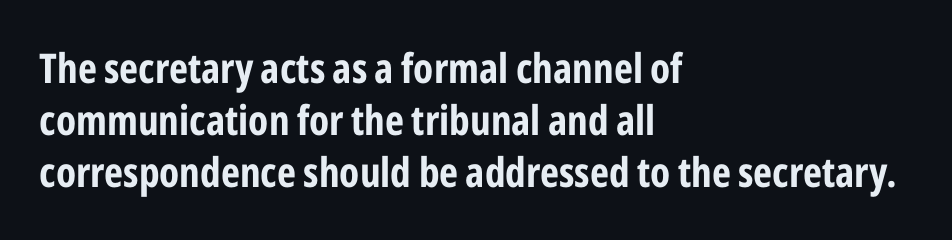
{"serif": "no", "italic": "no", "bold": "yes", "weight": "bold", "width": "condensed", "stroke_contrast": "low", "x_height": "medium", "monospaced": "no", "underline": "no", "align": "left", "line_spacing": "normal", "line_spacing_ratio": 1.27, "letter_spacing": "normal", "letter_spacing_em": 0.0, "glyph_px": 41}
